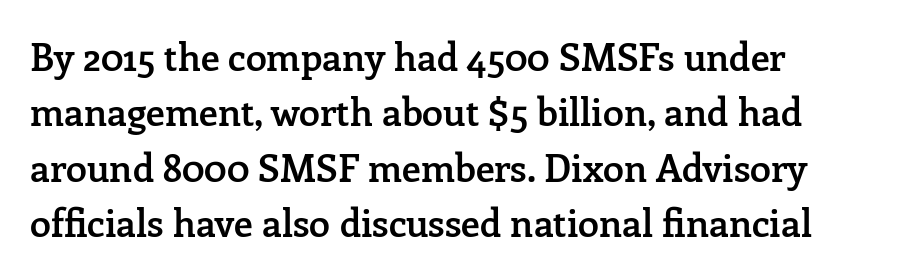
The image shows 38 px semibold serif type, upright; set left-aligned, normal line spacing (1.46x), normal letter spacing, not underlined; low stroke contrast and a medium x-height.
